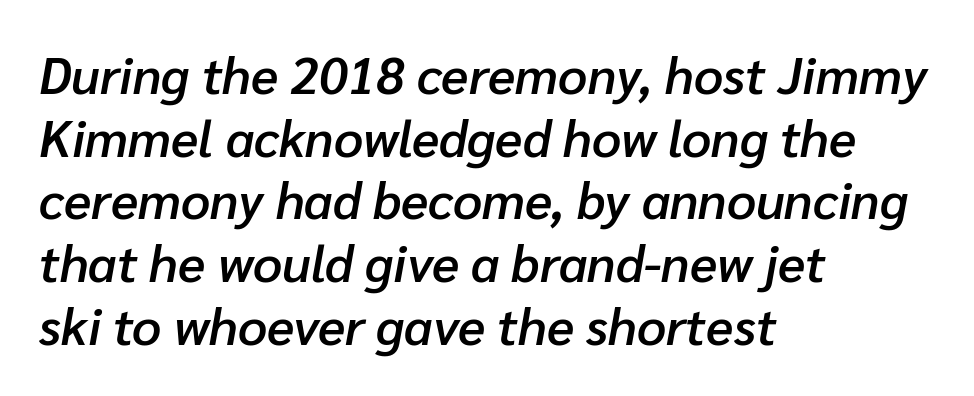
The typography opts for an oblique posture over an upright one. Letter spacing: default. Which margin do the lines hug? The left one — the right edge is uneven. These words are printed semibold, heavier than regular yet not bold. The letters advance in unequal steps, a hallmark of proportional type. Descender tails drop into unmarked territory.
